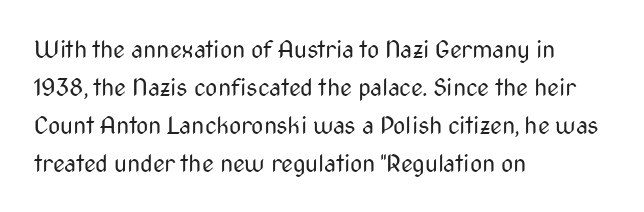
{"italic": "no", "bold": "no", "underline": "no", "align": "left", "line_spacing": "normal", "line_spacing_ratio": 1.58, "letter_spacing": "normal", "letter_spacing_em": 0.0, "glyph_px": 24}
